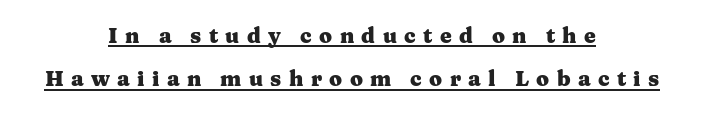
{"italic": "no", "bold": "yes", "underline": "yes", "align": "center", "line_spacing": "loose", "line_spacing_ratio": 2.07, "letter_spacing": "wide", "letter_spacing_em": 0.35, "glyph_px": 21}
